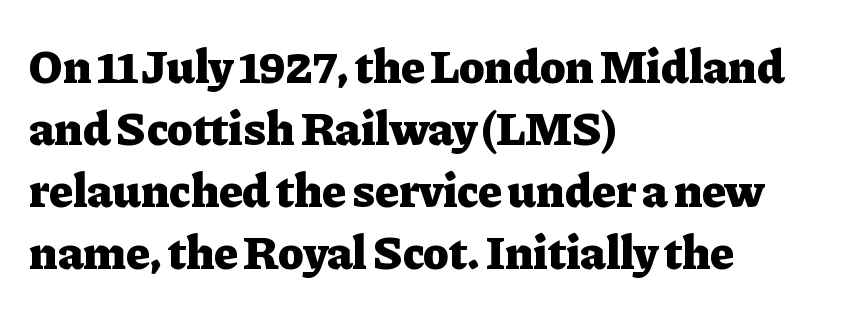
Just letters on the line, the space beneath them empty. Proportional: the letters do not fall into vertical columns. This sample is left-justified, so line endings fall wherever the words run out. The designer went with a serif here, giving each stem small feet. Leading: standard. The typesetting leans heavy: a genuine bold.
